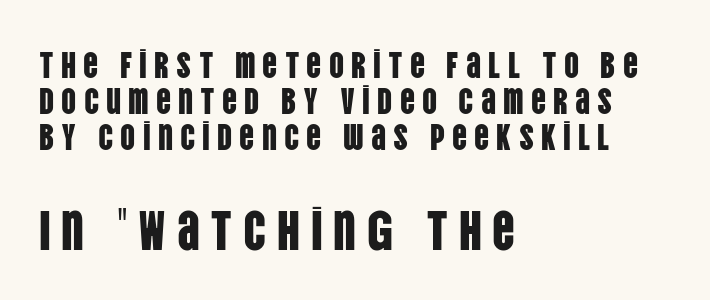
Q: Is the text italic (slanted)? A: No, it is upright.
Q: Is the typeface a serif or a sans-serif typeface? A: Sans-serif.
Q: Is the text underlined? A: No.
Q: How is the paragraph aligned? A: Left-aligned.
Q: Is the spacing between lines tight, normal or loose? A: Tight.
Q: Which block of text is set in a larger size, the first (top) or the second (bottom)? A: The second (bottom) one.
Q: Width (condensed, normal, or wide)? A: Condensed.
Q: Stroke contrast? A: Low.
Q: x-height? A: Large.
Q: Monospaced? A: No.
